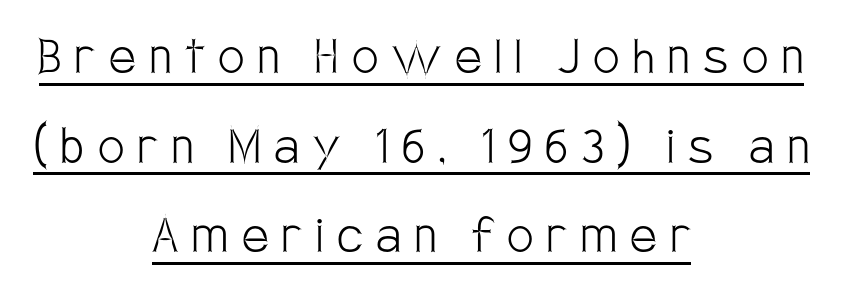
{"serif": "no", "italic": "no", "bold": "no", "weight": "light", "width": "condensed", "stroke_contrast": "low", "x_height": "large", "monospaced": "no", "underline": "yes", "align": "center", "line_spacing": "normal", "line_spacing_ratio": 1.52, "letter_spacing": "wide", "letter_spacing_em": 0.23, "glyph_px": 59}
